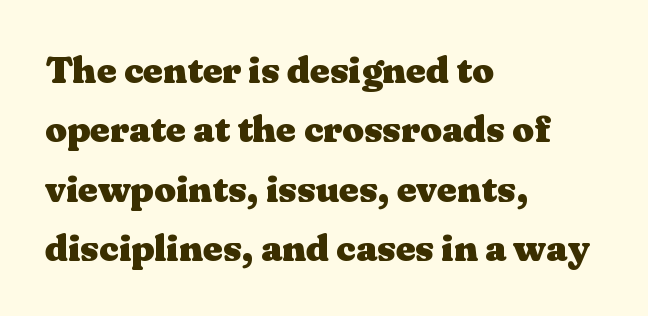
Reading down the column, the eye jumps a familiar distance to each next line. The typesetting leans heavy: a genuine bold. This sample has the flowing, uneven cadence of proportional lettering. Nothing unusual about the tracking: characters are spaced as the font intends.
